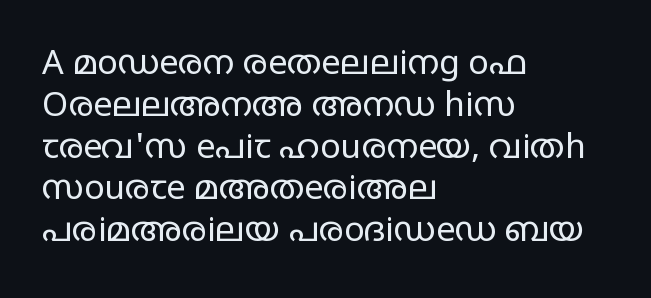
The image shows 34 px regular-weight, wide sans-serif type, upright; set left-aligned, line spacing 1.23x, normal letter spacing, not underlined; low stroke contrast and a large x-height.
